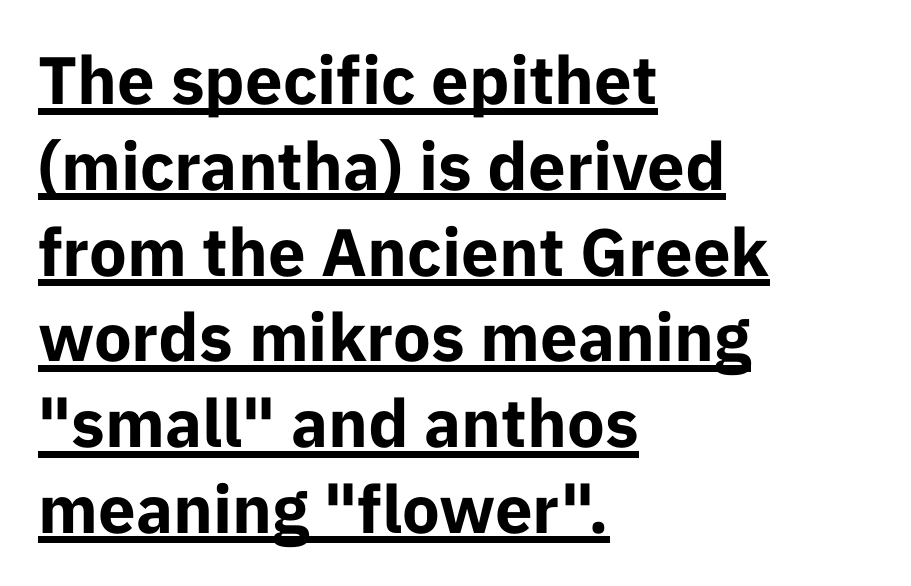
Q: Is the text bold? A: Yes.
Q: Is the text italic (slanted)? A: No, it is upright.
Q: Is the typeface a serif or a sans-serif typeface? A: Sans-serif.
Q: Is the text underlined? A: Yes.
Q: How is the paragraph aligned? A: Left-aligned.
Q: Is the spacing between letters normal or unusually wide? A: Normal.
Q: Is the spacing between lines tight, normal or loose? A: Normal.
Q: Width (condensed, normal, or wide)? A: Normal.
Q: Stroke contrast? A: Low.
Q: x-height? A: Medium.
Q: Monospaced? A: No.
